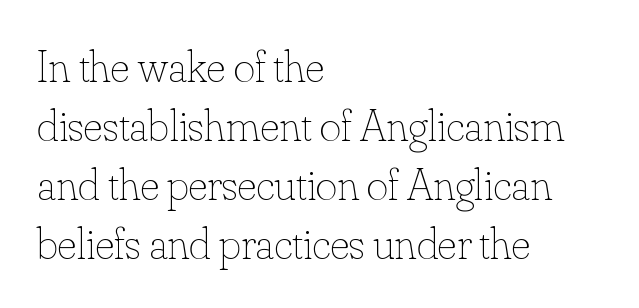
Q: Is the text bold? A: No.
Q: Is the text italic (slanted)? A: No, it is upright.
Q: Is the text underlined? A: No.
Q: How is the paragraph aligned? A: Left-aligned.
Q: Is the spacing between letters normal or unusually wide? A: Normal.
Q: Is the spacing between lines tight, normal or loose? A: Normal.
Q: Width (condensed, normal, or wide)? A: Normal.
Q: Stroke contrast? A: Low.
Q: x-height? A: Small.
Q: Monospaced? A: No.
